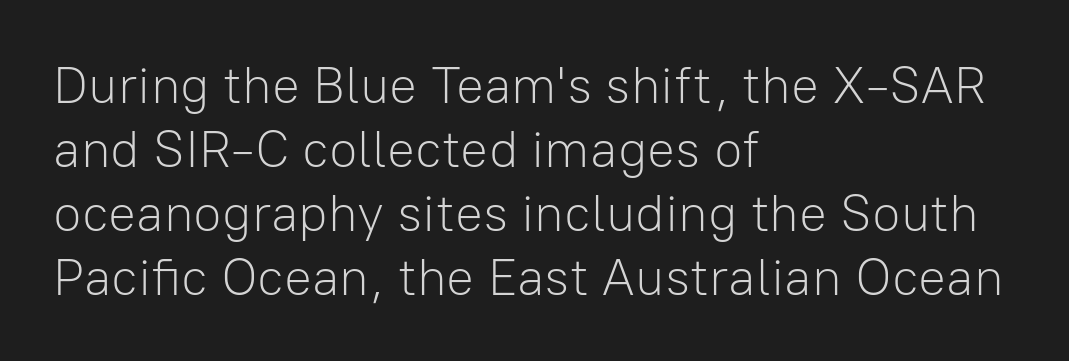
The image shows 52 px light sans-serif type, upright; set left-aligned, line spacing 1.23x, normal letter spacing, not underlined; low stroke contrast and a medium x-height.
